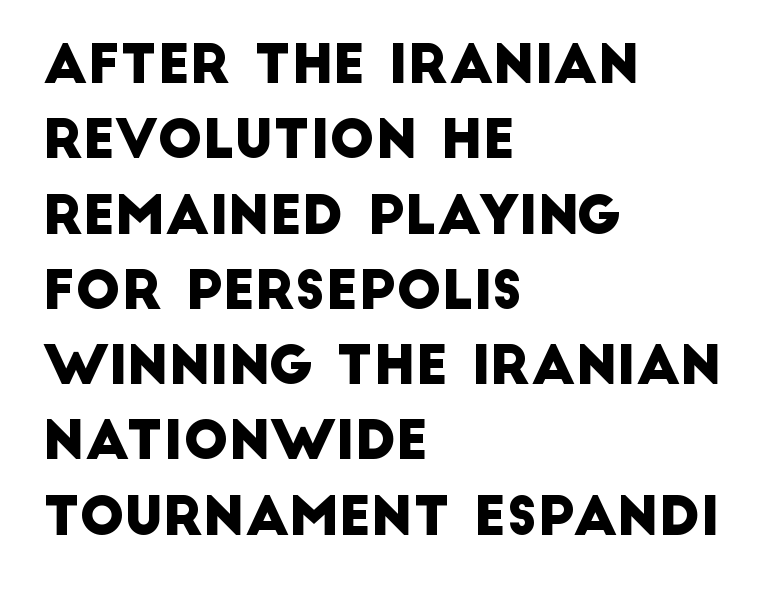
Successive baselines arrive at the customary interval. Has an underline been added? It has not. Grotesque or geometric, the face here clearly has no serifs. The passage shown is typed in a proportional face where columns would drift. Look at the tracking — it's just the regular setting, nothing added.
